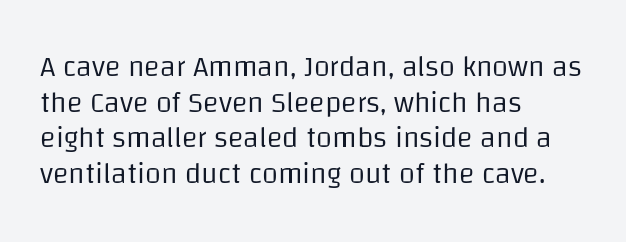
The image shows 29 px regular-weight sans-serif type, upright; set left-aligned, line spacing 1.23x, normal letter spacing, not underlined; low stroke contrast and a large x-height.
